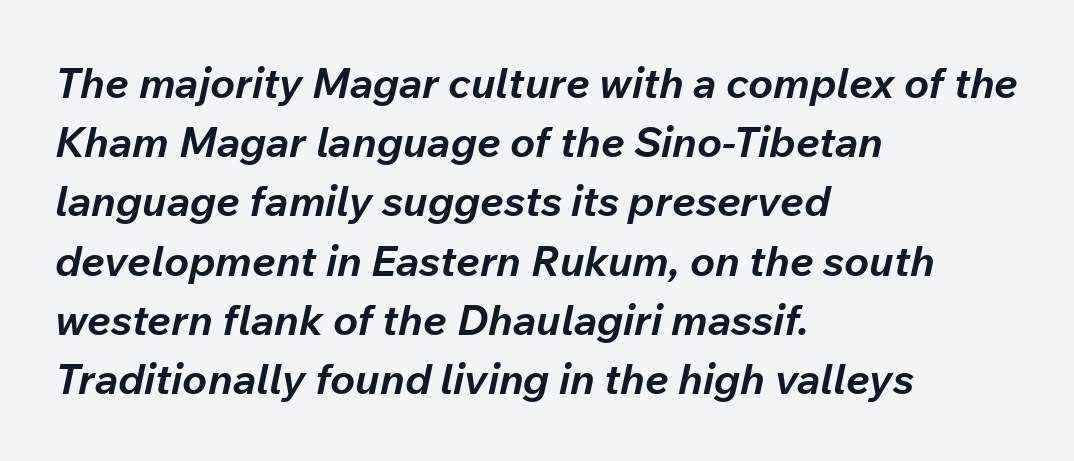
The leading is moderate, giving the passage an even texture. Posture: slanted. These words are printed bold, with thick strokes throughout. The passage shown is typed in a proportional face where columns would drift. These lines are set flush left with a ragged right edge. Underline: absent.
